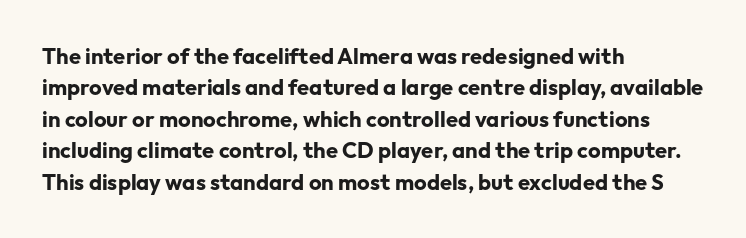
The image shows 22 px bold type, upright; set left-aligned, normal line spacing (1.43x), normal letter spacing, not underlined.
